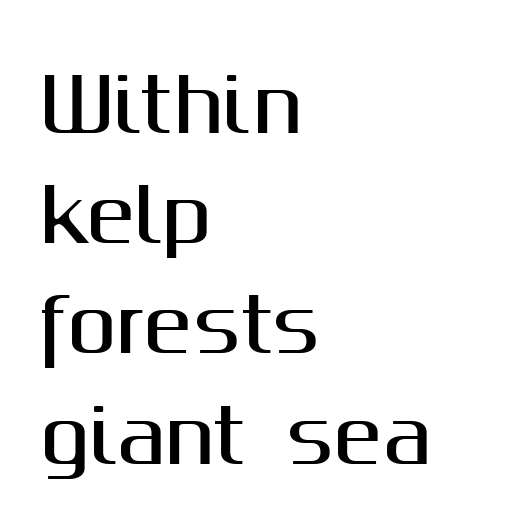
Teacher's note: observe the even left margin — that is flush-left alignment. What kind of face is this? One without serifs — a sans. You could not count columns in this text — the font is proportionally spaced. Rule under the text: the space is simply empty. Characters follow at the spacing the type designer built in.
